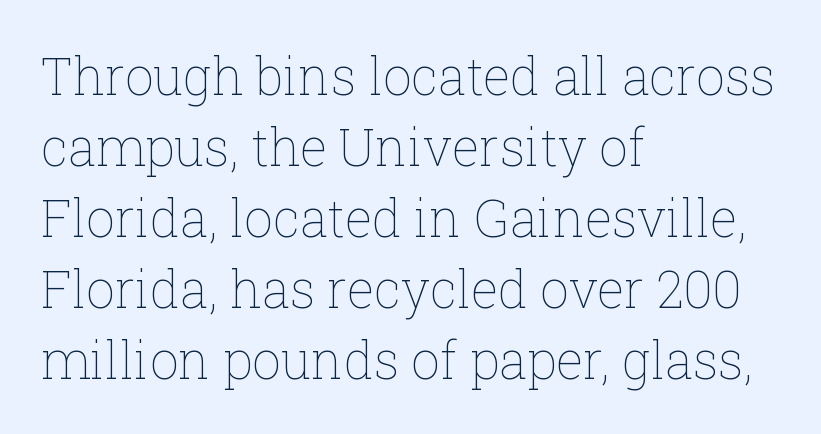
Q: Is the text bold? A: No.
Q: Is the text italic (slanted)? A: No, it is upright.
Q: Is the text underlined? A: No.
Q: How is the paragraph aligned? A: Left-aligned.
Q: Is the spacing between letters normal or unusually wide? A: Normal.
Q: Is the spacing between lines tight, normal or loose? A: Normal.
Q: Width (condensed, normal, or wide)? A: Normal.
Q: Stroke contrast? A: Low.
Q: x-height? A: Medium.
Q: Monospaced? A: No.
